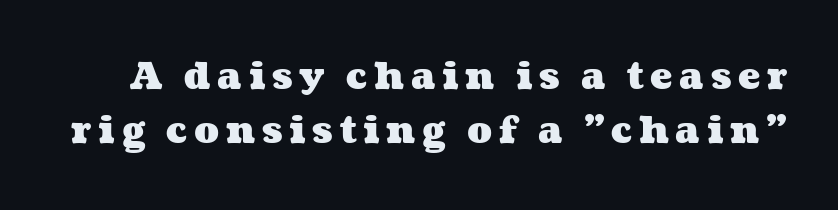
Q: Is the text bold? A: Yes.
Q: Is the text underlined? A: No.
Q: Is the spacing between lines tight, normal or loose? A: Normal.
Q: Width (condensed, normal, or wide)? A: Wide.
Q: Stroke contrast? A: Medium.
Q: x-height? A: Medium.
Q: Monospaced? A: No.
